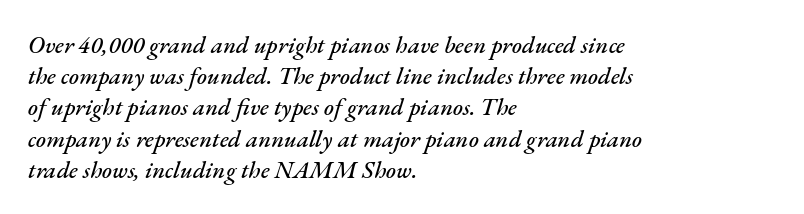
Spacing between characters is what you'd get straight out of the box. Leading matches the norm, producing a regular column. Where is the straight margin? On the left. Yep, that's italic — everything's leaning. This rendering features lettering with no underline.
